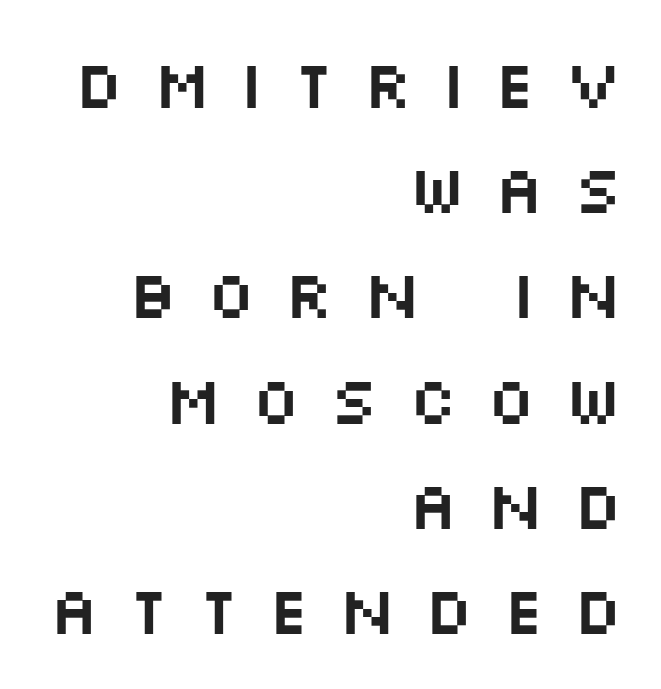
The image shows 67 px wide sans-serif type, upright; set right-aligned, normal line spacing (1.57x), unusually wide letter spacing (+0.42 em), not underlined; medium stroke contrast and a large x-height.
